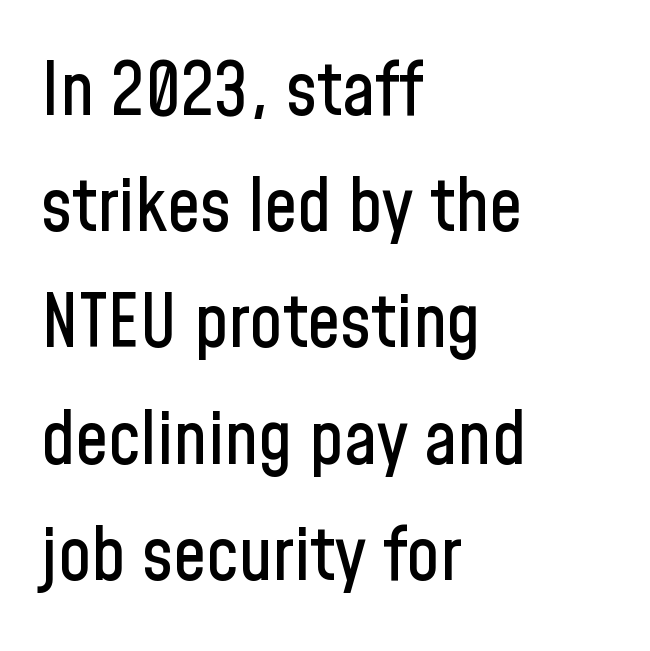
The image shows 74 px condensed sans-serif type, upright; set left-aligned, normal line spacing (1.57x), normal letter spacing, not underlined; low stroke contrast and a medium x-height.
